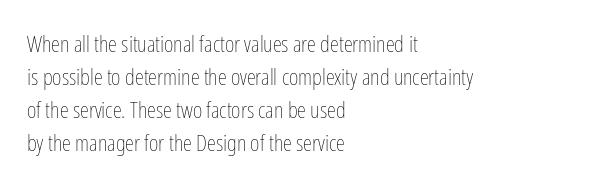
Q: Is the text bold? A: No.
Q: Is the text italic (slanted)? A: No, it is upright.
Q: Is the text underlined? A: No.
Q: How is the paragraph aligned? A: Left-aligned.
Q: Is the spacing between letters normal or unusually wide? A: Normal.
Q: Is the spacing between lines tight, normal or loose? A: Normal.
